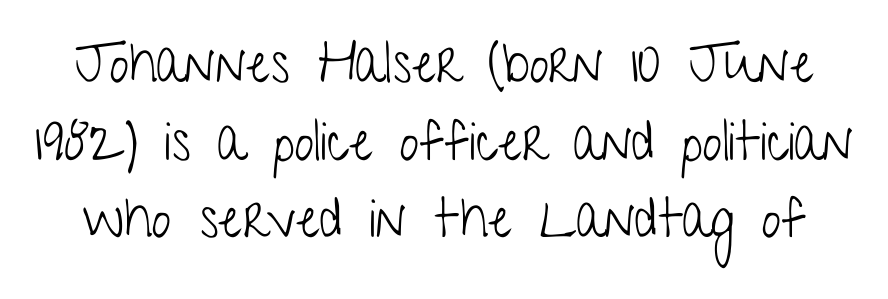
The image shows 55 px light, condensed sans-serif type, upright; set normal line spacing (1.41x), normal letter spacing, not underlined; low stroke contrast and a medium x-height.
